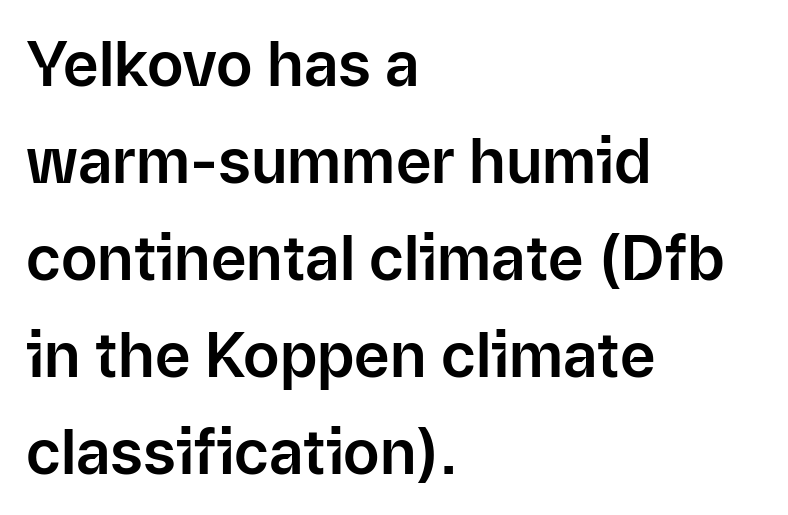
Q: Is the text italic (slanted)? A: No, it is upright.
Q: Is the typeface a serif or a sans-serif typeface? A: Sans-serif.
Q: Is the text underlined? A: No.
Q: How is the paragraph aligned? A: Left-aligned.
Q: Is the spacing between letters normal or unusually wide? A: Normal.
Q: Is the spacing between lines tight, normal or loose? A: Normal.
Q: Width (condensed, normal, or wide)? A: Normal.
Q: Stroke contrast? A: Low.
Q: x-height? A: Medium.
Q: Monospaced? A: No.
